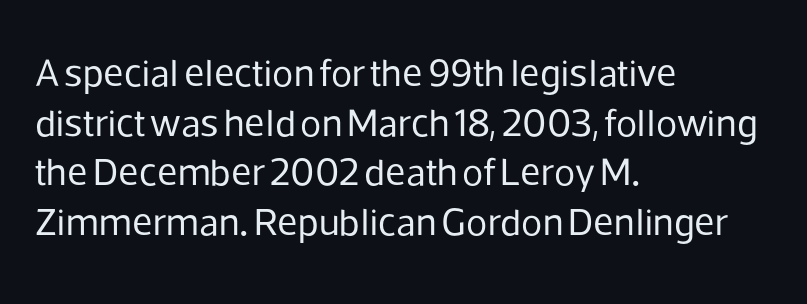
Q: Is the text bold? A: No.
Q: Is the text italic (slanted)? A: No, it is upright.
Q: Is the typeface a serif or a sans-serif typeface? A: Sans-serif.
Q: Is the text underlined? A: No.
Q: How is the paragraph aligned? A: Left-aligned.
Q: Is the spacing between letters normal or unusually wide? A: Normal.
Q: Is the spacing between lines tight, normal or loose? A: Normal.
Q: Width (condensed, normal, or wide)? A: Normal.
Q: Stroke contrast? A: Low.
Q: x-height? A: Medium.
Q: Monospaced? A: No.
